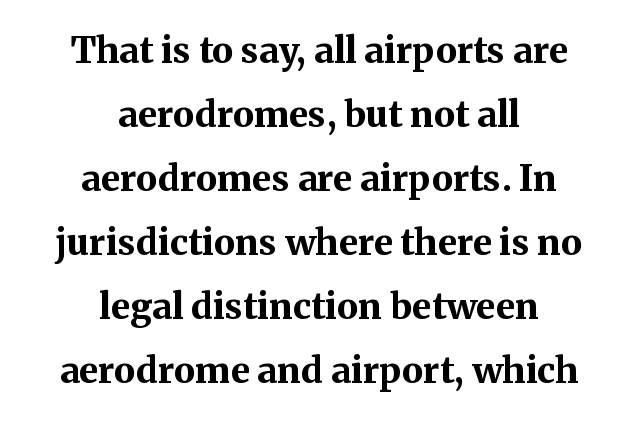
The image shows 36 px bold serif type, upright; set centered, line spacing 1.78x, normal letter spacing, not underlined; medium stroke contrast and a medium x-height.
